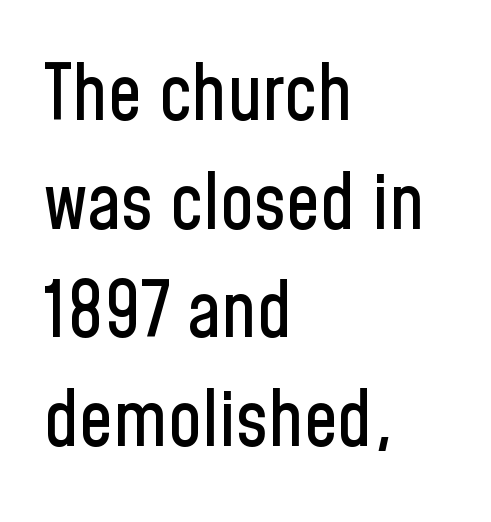
The image shows 76 px condensed sans-serif type, upright; set left-aligned, normal line spacing (1.43x), normal letter spacing, not underlined; low stroke contrast and a medium x-height.
